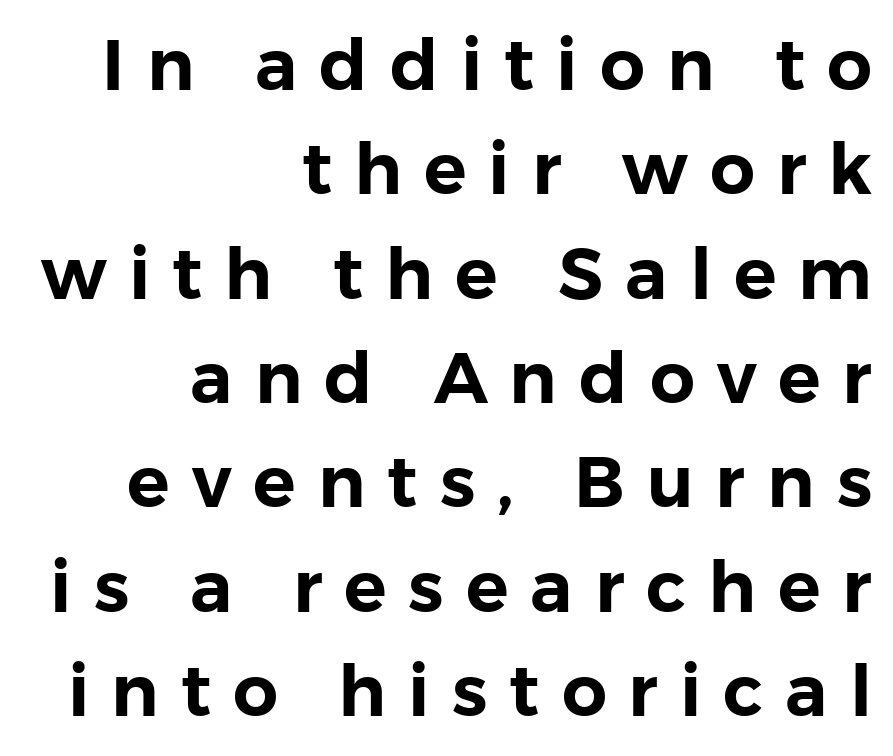
Regular leading. Rendered with straight, roman letterforms. The passage is arranged like a letterhead date or caption credit — flush right. The zone under the glyphs is completely vacant. The characters display no serif detailing; their extremities are plain.
